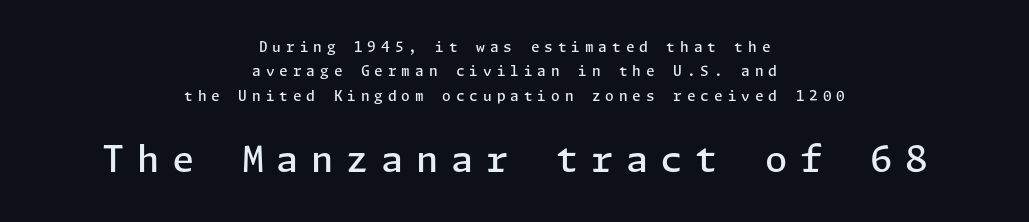
{"serif": "no", "italic": "no", "bold": "semi", "weight": "semibold", "width": "normal", "stroke_contrast": "low", "x_height": "medium", "underline": "no", "align": "center", "line_spacing_ratio": 1.75, "letter_spacing": "wide", "letter_spacing_em": 0.35, "larger_block": "second", "size_ratio": 2.57, "glyph_px": 36}
